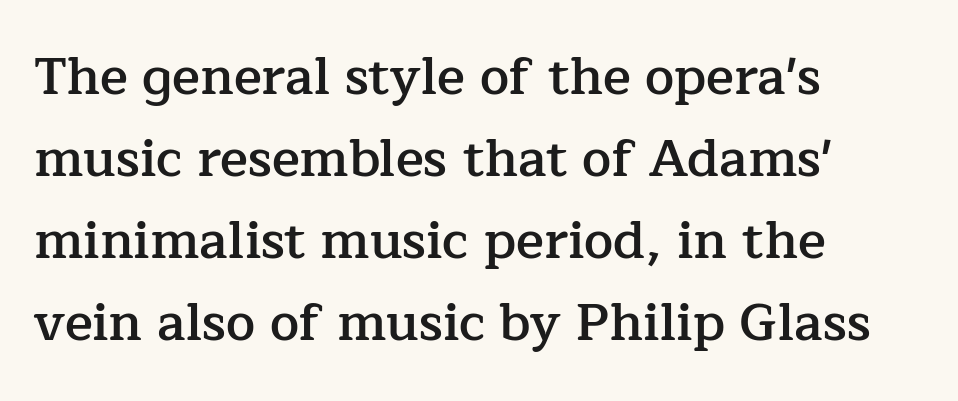
Characters remain perfectly vertical along every line. A student would call this left alignment; a typographer would say flush left, rag right. The type family on display is of the serif kind. This rendering features lettering with no underline.
